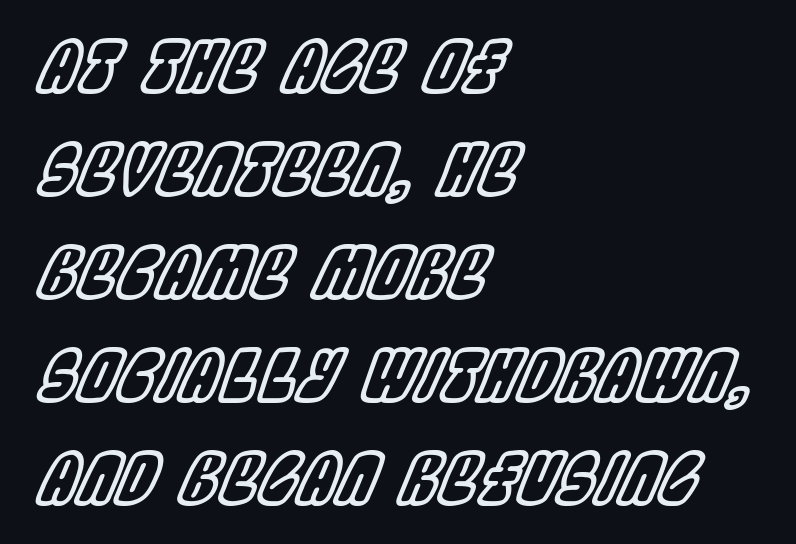
Q: Is the text italic (slanted)? A: Yes, it leans right by about 22 degrees.
Q: Is the text underlined? A: No.
Q: How is the paragraph aligned? A: Left-aligned.
Q: Is the spacing between letters normal or unusually wide? A: Normal.
Q: Is the spacing between lines tight, normal or loose? A: Normal.
Q: Width (condensed, normal, or wide)? A: Condensed.
Q: x-height? A: Large.
Q: Monospaced? A: No.
